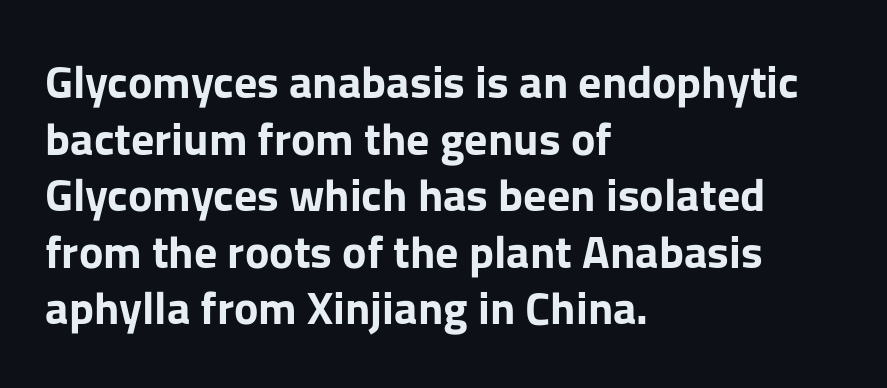
{"serif": "no", "italic": "no", "bold": "yes", "weight": "bold", "width": "normal", "stroke_contrast": "low", "x_height": "medium", "monospaced": "no", "underline": "no", "align": "left", "line_spacing_ratio": 1.23, "letter_spacing": "normal", "letter_spacing_em": 0.0, "glyph_px": 46}
